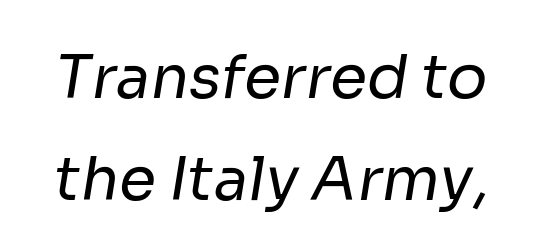
{"serif": "no", "bold": "no", "weight": "regular", "width": "normal", "stroke_contrast": "low", "x_height": "medium", "monospaced": "no", "underline": "no", "line_spacing": "normal", "line_spacing_ratio": 1.7, "letter_spacing": "normal", "letter_spacing_em": 0.0, "glyph_px": 60}
